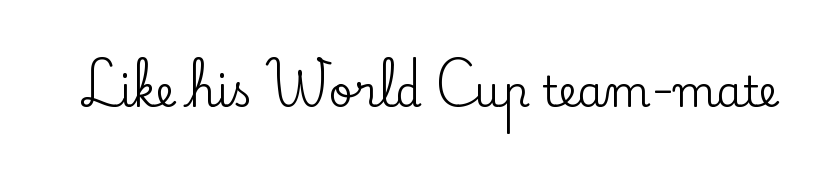
Q: Is the text italic (slanted)? A: No, it is upright.
Q: Is the typeface a serif or a sans-serif typeface? A: Serif.
Q: Is the text underlined? A: No.
Q: Is the spacing between letters normal or unusually wide? A: Normal.
Q: Width (condensed, normal, or wide)? A: Normal.
Q: Stroke contrast? A: Low.
Q: x-height? A: Small.
Q: Monospaced? A: No.
